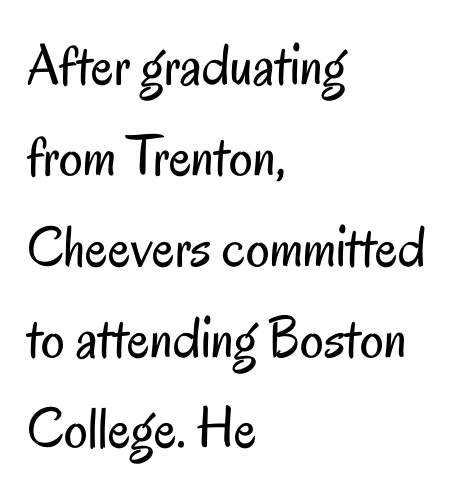
Stems here are at most as thick as an everyday book face. Letter spacing: default. Ordinary non-slanted type is in use. Underline: absent. A typesetter would call this proportional, since set widths differ per character. Vertically, the passage feels balanced, rows spaced as you'd expect.
